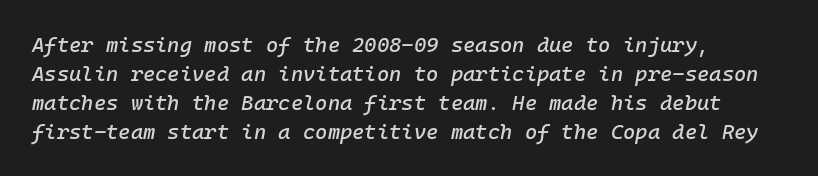
Q: Is the text italic (slanted)? A: Yes, it leans right by about 10 degrees.
Q: Is the text underlined? A: No.
Q: How is the paragraph aligned? A: Left-aligned.
Q: Is the spacing between letters normal or unusually wide? A: Normal.
Q: Is the spacing between lines tight, normal or loose? A: Normal.
